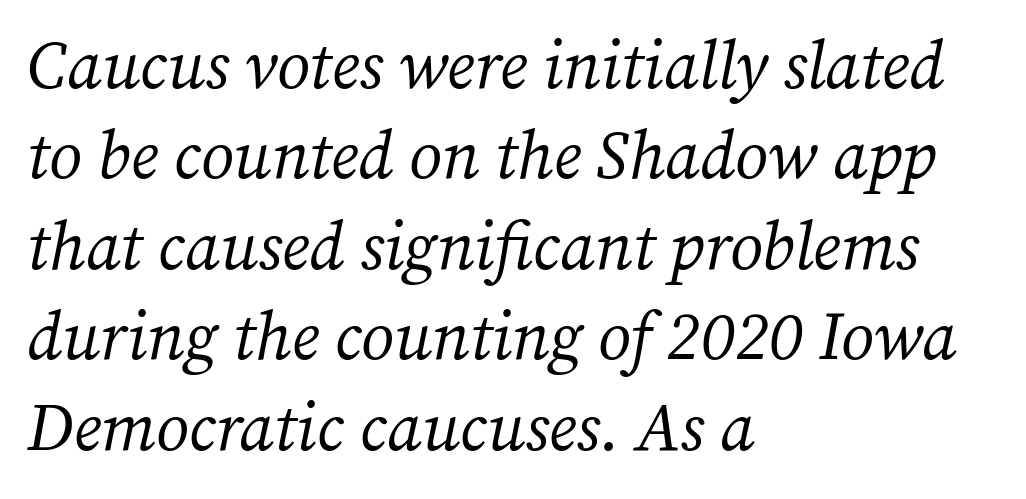
Q: Is the text bold? A: No.
Q: Is the text italic (slanted)? A: Yes, it leans right by about 12 degrees.
Q: Is the typeface a serif or a sans-serif typeface? A: Serif.
Q: Is the text underlined? A: No.
Q: How is the paragraph aligned? A: Left-aligned.
Q: Is the spacing between letters normal or unusually wide? A: Normal.
Q: Is the spacing between lines tight, normal or loose? A: Normal.
Q: Width (condensed, normal, or wide)? A: Normal.
Q: Stroke contrast? A: Medium.
Q: x-height? A: Medium.
Q: Monospaced? A: No.
